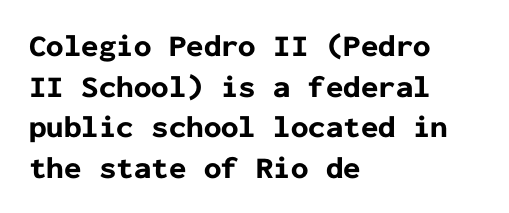
Q: Is the text bold? A: Yes.
Q: Is the text italic (slanted)? A: No, it is upright.
Q: Is the typeface a serif or a sans-serif typeface? A: Sans-serif.
Q: Is the text underlined? A: No.
Q: How is the paragraph aligned? A: Left-aligned.
Q: Is the spacing between letters normal or unusually wide? A: Normal.
Q: Is the spacing between lines tight, normal or loose? A: Normal.
Q: Width (condensed, normal, or wide)? A: Normal.
Q: Stroke contrast? A: Low.
Q: x-height? A: Medium.
Q: Monospaced? A: Yes.
